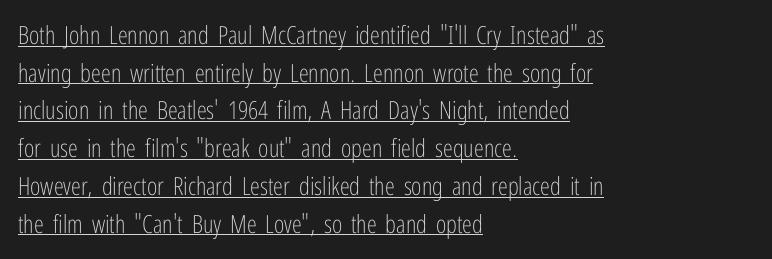
Notice how the stems are strictly vertical — no italics here. Weight: regular or lighter. The ragged edge is on the right, which tells us the setting is flush left. The rendered words wear a rule along their underside. Caption: standard tracking, unaltered. Notice how descenders clear the ascenders below comfortably — that's standard leading.
